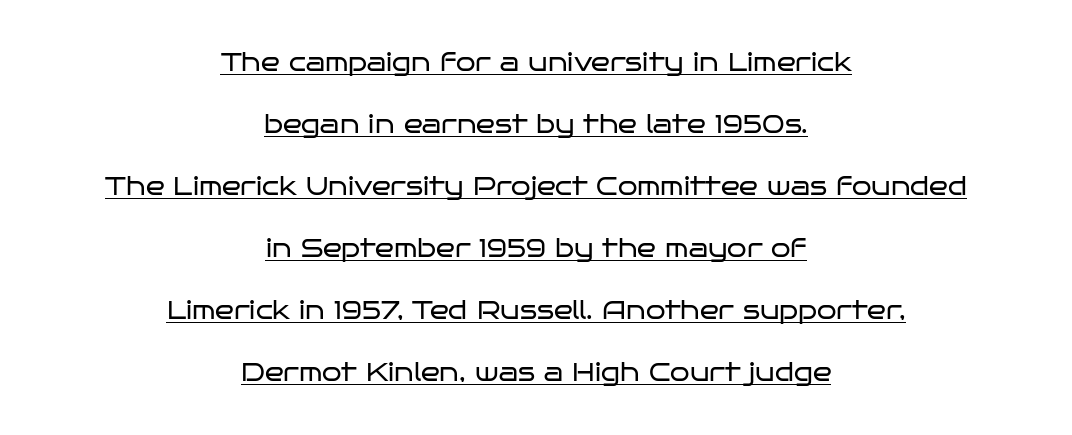
The image shows 25 px text type, upright; set centered, loose line spacing (2.48x), normal letter spacing, underlined.
